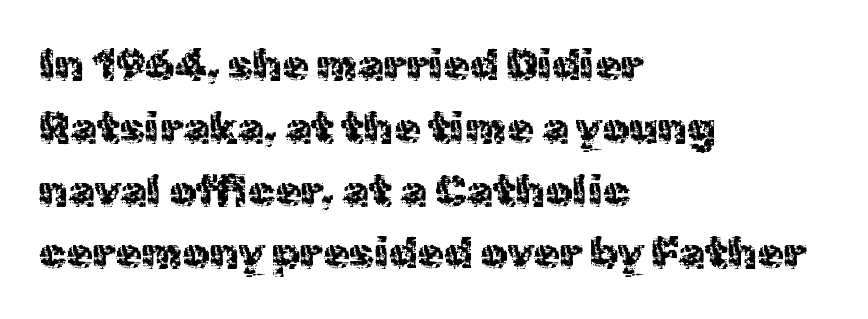
{"serif": "no", "italic": "no", "bold": "no", "weight": "regular", "width": "normal", "x_height": "medium", "monospaced": "no", "underline": "no", "align": "left", "line_spacing": "normal", "line_spacing_ratio": 1.46, "letter_spacing": "normal", "letter_spacing_em": 0.0, "glyph_px": 43}
